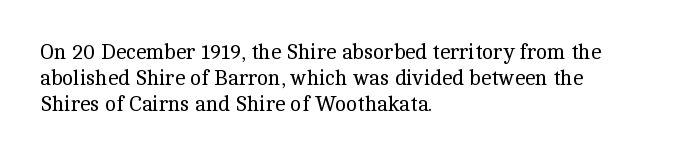
{"italic": "no", "bold": "no", "underline": "no", "align": "left", "line_spacing": "normal", "line_spacing_ratio": 1.25, "letter_spacing": "normal", "letter_spacing_em": 0.0, "glyph_px": 21}
